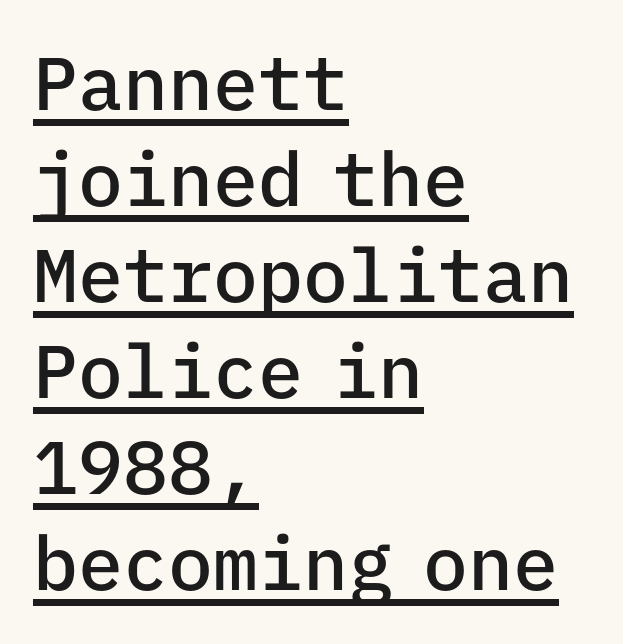
Line beginnings align vertically; line endings do not. A rule runs beneath these lines of type. No extra tracking has been applied to these lines. Is there much room between lines? A standard amount, neither cramped nor airy.
